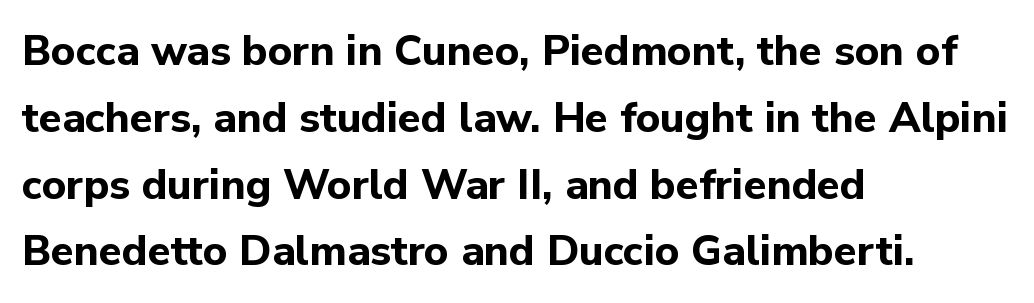
{"serif": "no", "italic": "no", "bold": "yes", "weight": "bold", "width": "normal", "stroke_contrast": "low", "x_height": "medium", "monospaced": "no", "underline": "no", "align": "left", "line_spacing": "normal", "line_spacing_ratio": 1.59, "letter_spacing": "normal", "letter_spacing_em": 0.0, "glyph_px": 42}
